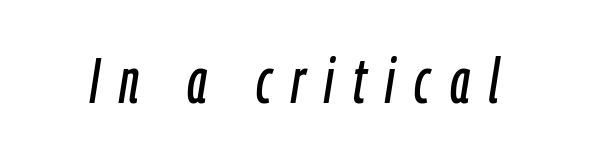
{"italic": "yes", "lean": "right", "slant_degrees": 9, "width": "condensed", "stroke_contrast": "low", "x_height": "medium", "monospaced": "no", "underline": "no", "letter_spacing": "wide", "letter_spacing_em": 0.31, "glyph_px": 63}
